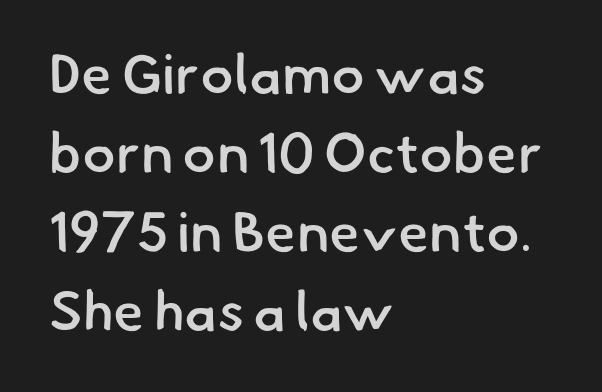
{"serif": "no", "bold": "semi", "weight": "semibold", "width": "normal", "stroke_contrast": "low", "x_height": "small", "monospaced": "no", "underline": "no", "align": "left", "line_spacing": "normal", "line_spacing_ratio": 1.41, "letter_spacing": "normal", "letter_spacing_em": 0.0, "glyph_px": 56}
